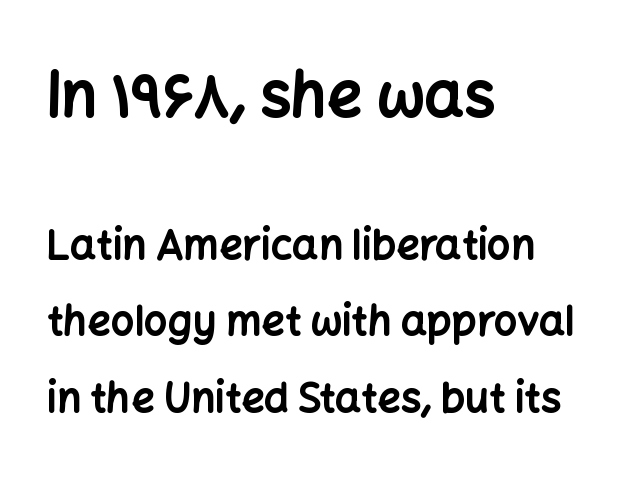
The image shows 62 px bold sans-serif type, upright; set left-aligned, line spacing 1.87x, normal letter spacing, not underlined; the first (top) block is 1.51x larger; low stroke contrast and a medium x-height.
